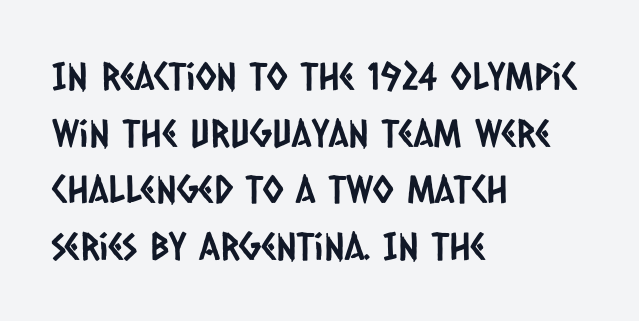
{"serif": "no", "width": "condensed", "stroke_contrast": "low", "x_height": "large", "monospaced": "no", "underline": "no", "align": "left", "line_spacing": "normal", "line_spacing_ratio": 1.49, "letter_spacing": "normal", "letter_spacing_em": 0.0, "glyph_px": 38}
